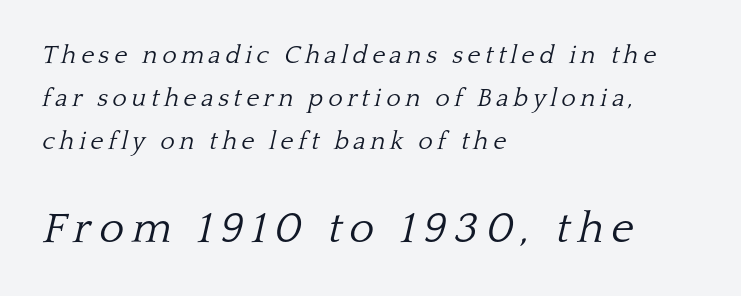
Q: Is the text bold? A: No.
Q: Is the text italic (slanted)? A: Yes, it leans right by about 13 degrees.
Q: Is the typeface a serif or a sans-serif typeface? A: Serif.
Q: Is the text underlined? A: No.
Q: How is the paragraph aligned? A: Left-aligned.
Q: Which block of text is set in a larger size, the first (top) or the second (bottom)? A: The second (bottom) one.
Q: Width (condensed, normal, or wide)? A: Normal.
Q: Stroke contrast? A: Low.
Q: x-height? A: Medium.
Q: Monospaced? A: No.
